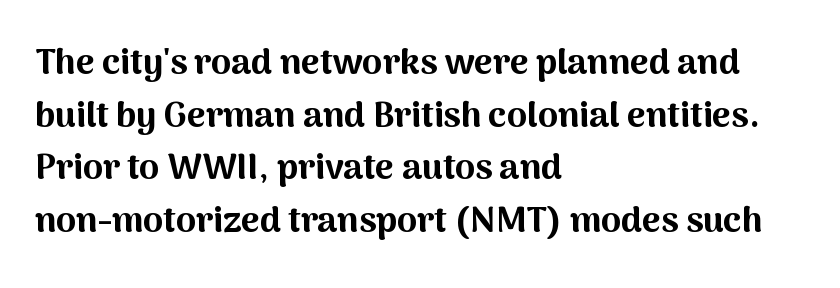
The image shows 36 px bold sans-serif type, upright; set left-aligned, normal line spacing (1.46x), normal letter spacing, not underlined; medium stroke contrast and a medium x-height.
